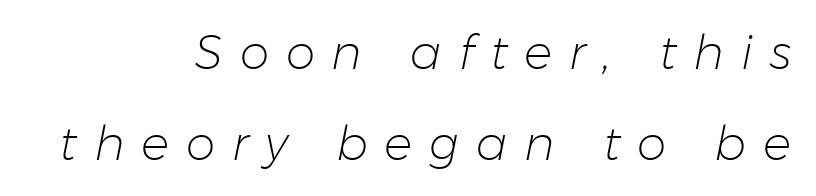
{"italic": "yes", "lean": "right", "slant_degrees": 11, "bold": "no", "weight": "light", "width": "normal", "stroke_contrast": "low", "x_height": "medium", "monospaced": "no", "underline": "no", "align": "right", "line_spacing": "loose", "line_spacing_ratio": 1.93, "letter_spacing": "wide", "letter_spacing_em": 0.36, "glyph_px": 47}
